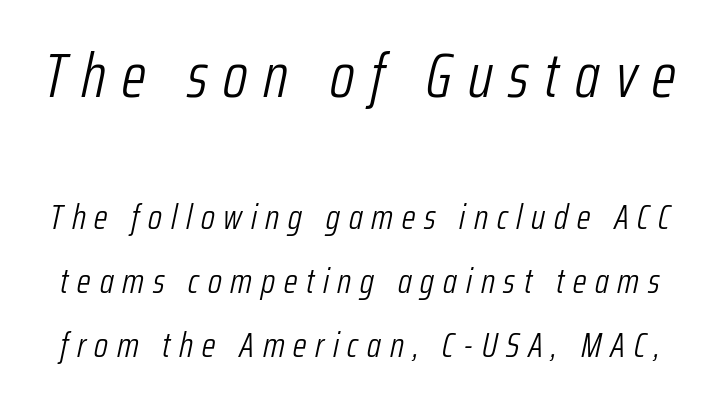
The image shows 62 px light, condensed type, italic (leaning right); set line spacing 1.83x, unusually wide letter spacing (+0.25 em), not underlined; the first (top) block is 1.77x larger; low stroke contrast and a medium x-height.
